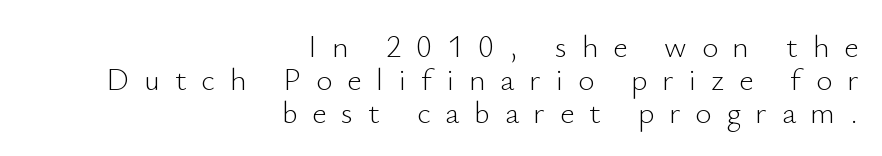
Beneath every word, the page is bare. In terms of posture, this sample is upright. These lines are rendered in a variable-pitch font. Note: no serifs on the glyphs. The paragraph shown leans on its right margin.
